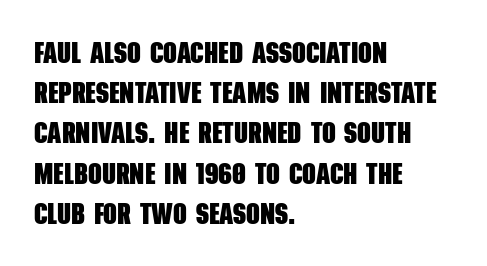
Q: Is the text bold? A: Yes.
Q: Is the typeface a serif or a sans-serif typeface? A: Sans-serif.
Q: Is the text underlined? A: No.
Q: How is the paragraph aligned? A: Left-aligned.
Q: Is the spacing between letters normal or unusually wide? A: Normal.
Q: Is the spacing between lines tight, normal or loose? A: Normal.
Q: Width (condensed, normal, or wide)? A: Condensed.
Q: Stroke contrast? A: Low.
Q: x-height? A: Large.
Q: Monospaced? A: No.
